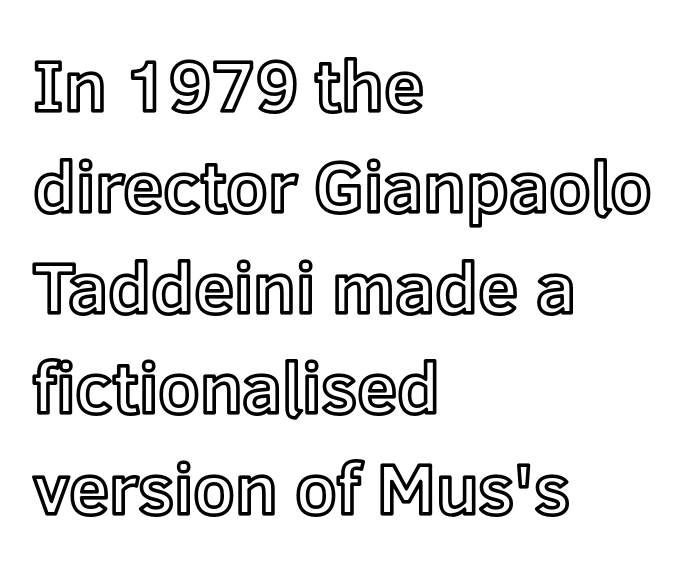
The image shows 72 px text type, upright; set left-aligned, normal line spacing (1.4x), normal letter spacing, not underlined; a medium x-height.
